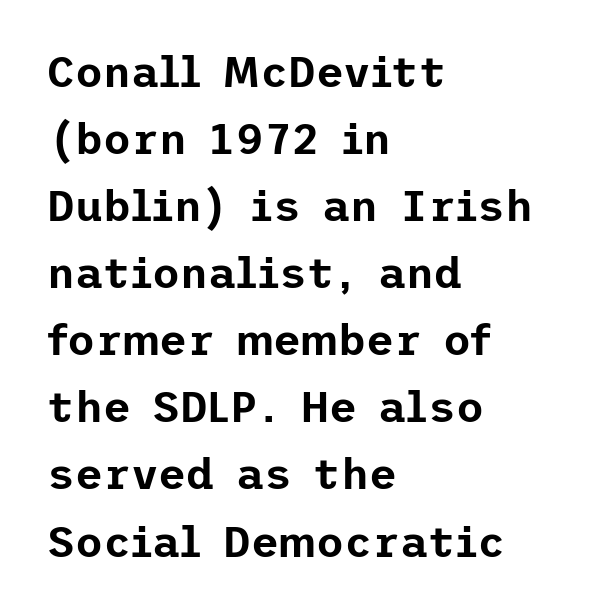
Q: Is the text italic (slanted)? A: No, it is upright.
Q: Is the typeface a serif or a sans-serif typeface? A: Sans-serif.
Q: Is the text underlined? A: No.
Q: How is the paragraph aligned? A: Left-aligned.
Q: Is the spacing between letters normal or unusually wide? A: Normal.
Q: Is the spacing between lines tight, normal or loose? A: Normal.
Q: Width (condensed, normal, or wide)? A: Normal.
Q: Stroke contrast? A: Low.
Q: x-height? A: Medium.
